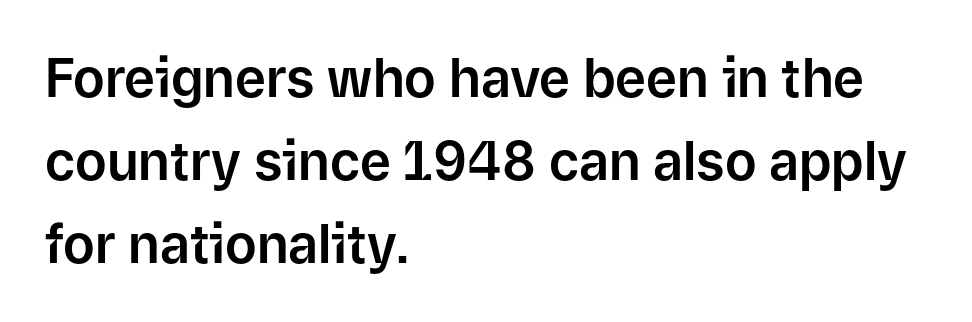
The image shows 53 px sans-serif type, upright; set left-aligned, normal line spacing (1.57x), normal letter spacing, not underlined; low stroke contrast and a medium x-height.
